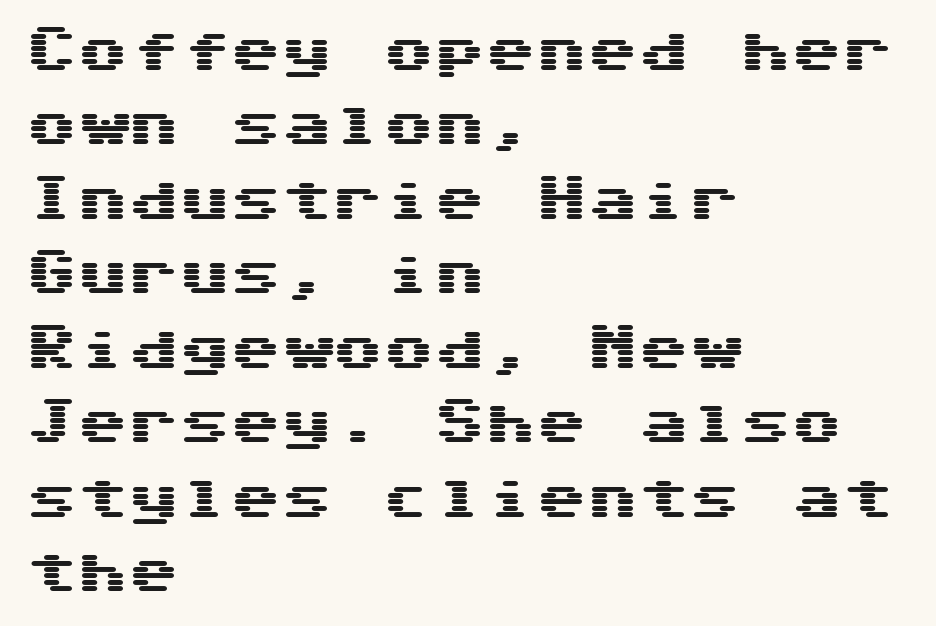
Q: Is the text italic (slanted)? A: No, it is upright.
Q: Is the typeface a serif or a sans-serif typeface? A: Sans-serif.
Q: Is the text underlined? A: No.
Q: How is the paragraph aligned? A: Left-aligned.
Q: Is the spacing between letters normal or unusually wide? A: Normal.
Q: Is the spacing between lines tight, normal or loose? A: Normal.
Q: Width (condensed, normal, or wide)? A: Wide.
Q: Stroke contrast? A: Medium.
Q: x-height? A: Medium.
